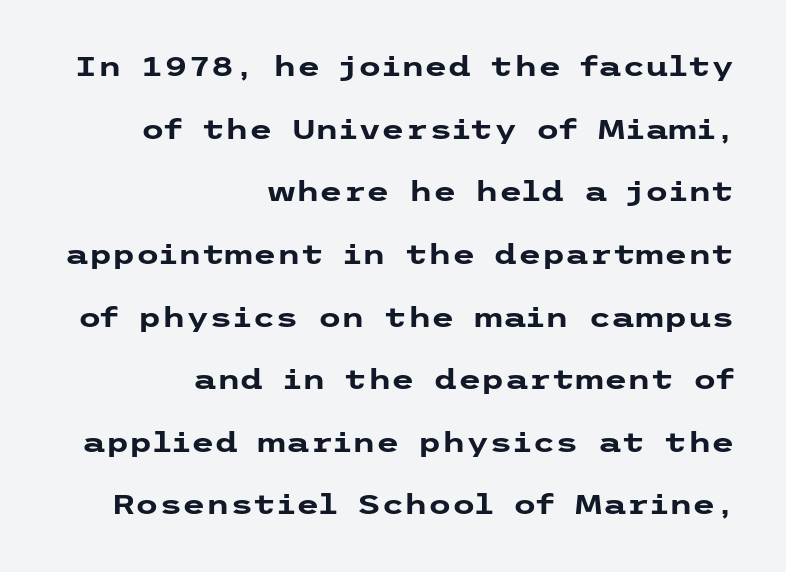
{"italic": "no", "bold": "yes", "underline": "no", "align": "right", "line_spacing": "loose", "line_spacing_ratio": 2.32, "letter_spacing": "normal", "letter_spacing_em": 0.0, "glyph_px": 27}
